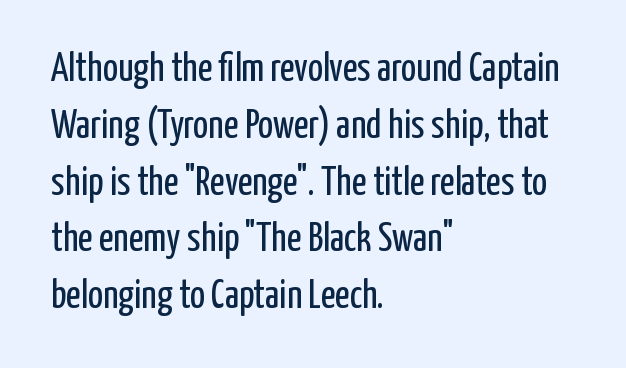
Q: Is the text bold? A: No.
Q: Is the text italic (slanted)? A: No, it is upright.
Q: Is the typeface a serif or a sans-serif typeface? A: Sans-serif.
Q: Is the text underlined? A: No.
Q: How is the paragraph aligned? A: Left-aligned.
Q: Is the spacing between letters normal or unusually wide? A: Normal.
Q: Is the spacing between lines tight, normal or loose? A: Normal.
Q: Width (condensed, normal, or wide)? A: Condensed.
Q: Stroke contrast? A: Low.
Q: x-height? A: Medium.
Q: Monospaced? A: No.
